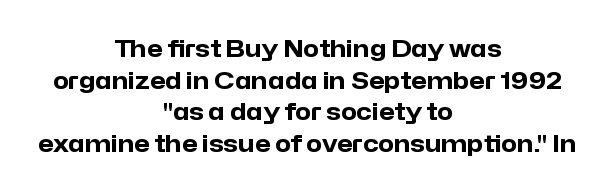
Clear beneath every line of the passage. The letters are bold, with thick, heavy strokes. Designer's note — italics off, roman on. The passage shown has conventional tracking throughout.
